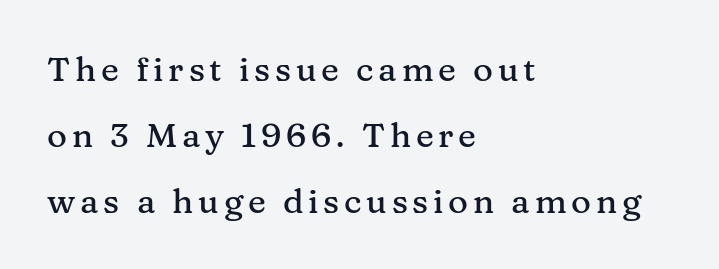
The image shows 34 px serif type, upright; set left-aligned, loose line spacing (1.94x), not underlined; medium stroke contrast and a medium x-height.
